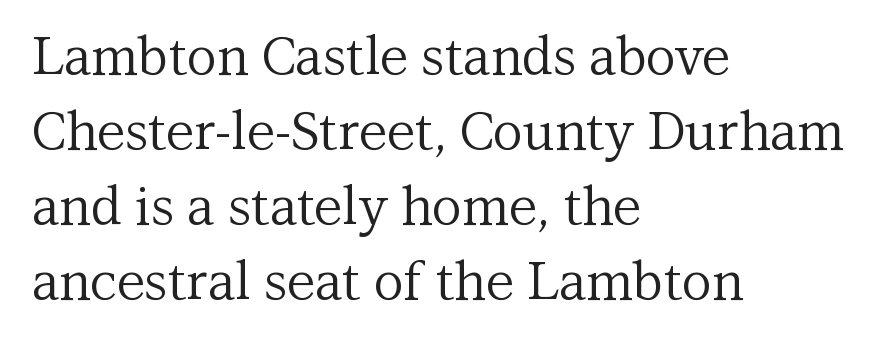
Underline: absent. The rendering uses natural spacing where letterforms have individual widths. The rendering uses a moderate line-height, typical for paragraphs. The face looks like a standard text weight, possibly lighter.
